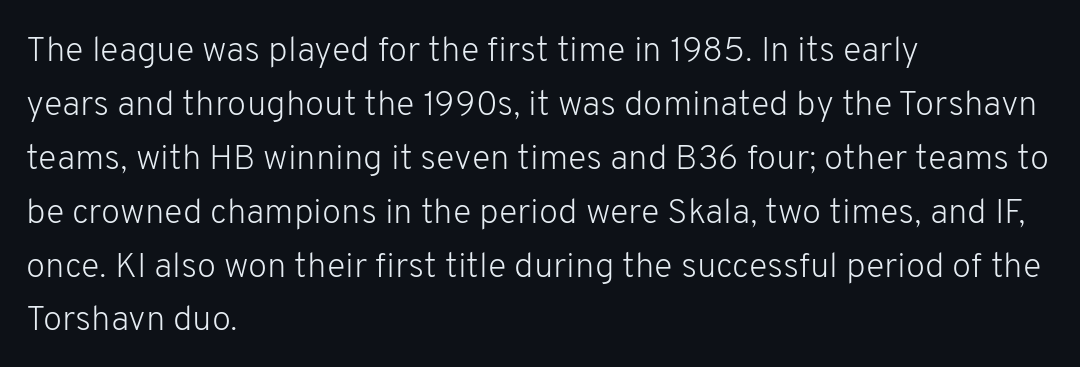
The passage shown is not bold in any degree. The typeface chosen for these lines omits serifs. The rendering keeps characters at their native spacing. A classic flush-left, rag-right setting is used for this passage.
